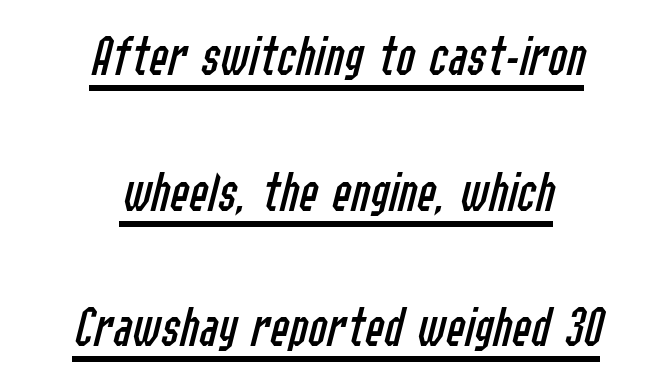
{"italic": "yes", "lean": "right", "slant_degrees": 14, "bold": "no", "weight": "regular", "width": "condensed", "stroke_contrast": "low", "x_height": "medium", "monospaced": "no", "underline": "yes", "align": "center", "line_spacing": "loose", "line_spacing_ratio": 2.38, "letter_spacing": "normal", "letter_spacing_em": 0.0, "glyph_px": 57}
